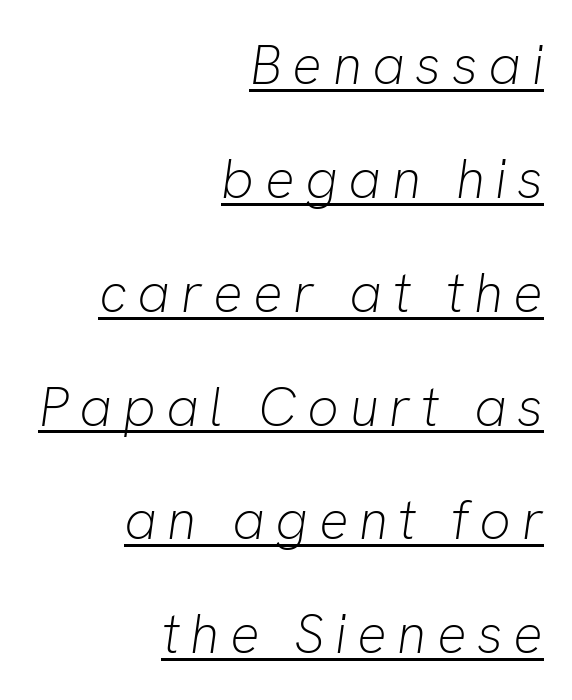
Q: Is the text bold? A: No.
Q: Is the text italic (slanted)? A: Yes, it leans right by about 8 degrees.
Q: Is the text underlined? A: Yes.
Q: How is the paragraph aligned? A: Right-aligned.
Q: Is the spacing between lines tight, normal or loose? A: Loose.
Q: Width (condensed, normal, or wide)? A: Normal.
Q: Stroke contrast? A: Low.
Q: x-height? A: Medium.
Q: Monospaced? A: No.
